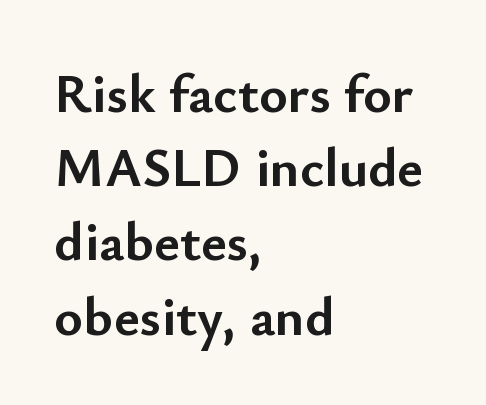
{"serif": "no", "italic": "no", "bold": "yes", "weight": "semibold", "width": "normal", "stroke_contrast": "low", "x_height": "small", "monospaced": "no", "underline": "no", "align": "left", "line_spacing": "normal", "line_spacing_ratio": 1.35, "letter_spacing": "normal", "letter_spacing_em": 0.0, "glyph_px": 55}
